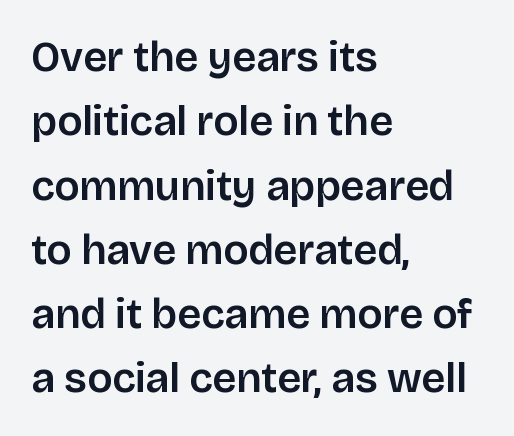
{"serif": "no", "italic": "no", "width": "normal", "stroke_contrast": "low", "x_height": "large", "monospaced": "no", "underline": "no", "align": "left", "line_spacing": "normal", "line_spacing_ratio": 1.53, "letter_spacing": "normal", "letter_spacing_em": 0.0, "glyph_px": 42}
